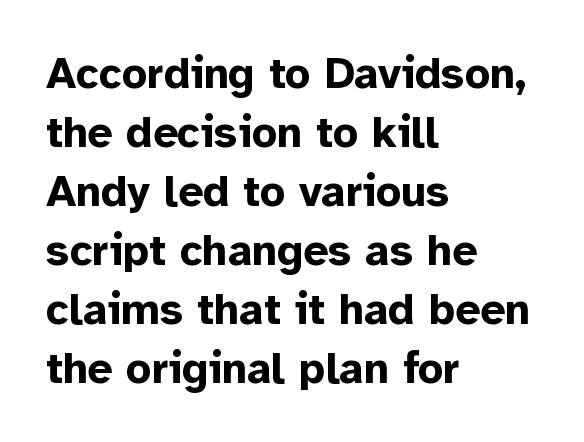
The specimen reads as upright at a glance. The rendering uses a bold face; every stroke is thick and dark. The glyphs are unaccompanied by any horizontal stroke below them. The rendering uses a moderate line-height, typical for paragraphs.
